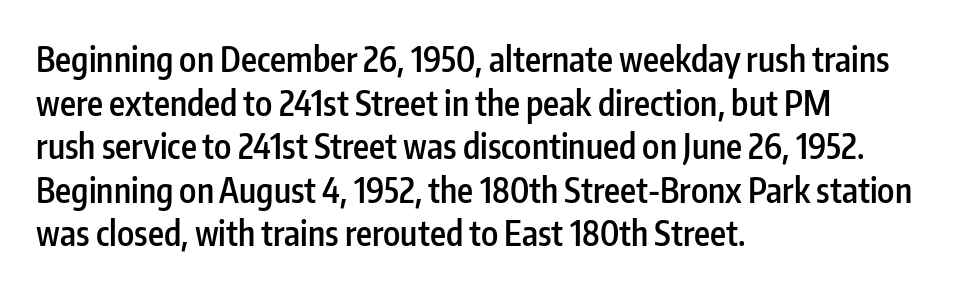
The letters carry no serifs — their stems end cleanly without finishing strokes. Does extra space separate the letters? No, they use regular spacing. Underline: absent. Summary of weight: moderately heavy, a semibold.
